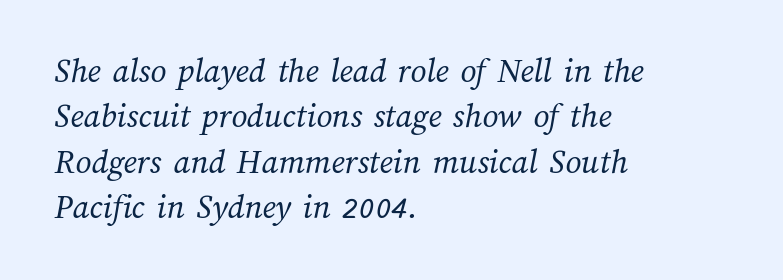
Q: Is the text bold? A: No.
Q: Is the text underlined? A: No.
Q: How is the paragraph aligned? A: Left-aligned.
Q: Is the spacing between letters normal or unusually wide? A: Normal.
Q: Is the spacing between lines tight, normal or loose? A: Normal.
Q: Width (condensed, normal, or wide)? A: Normal.
Q: Stroke contrast? A: Medium.
Q: x-height? A: Medium.
Q: Monospaced? A: No.
